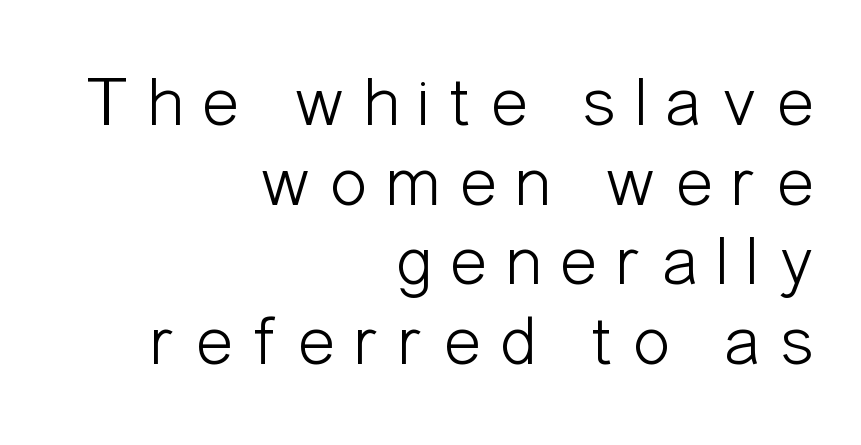
Counters stay open thanks to moderate or lighter strokes. The lettering holds an erect, upright posture throughout. This rendering widens character spacing well past its baseline value. Nothing sits at the stroke ends, so this counts as sans-serif. Rule under the text: the space is simply empty.
